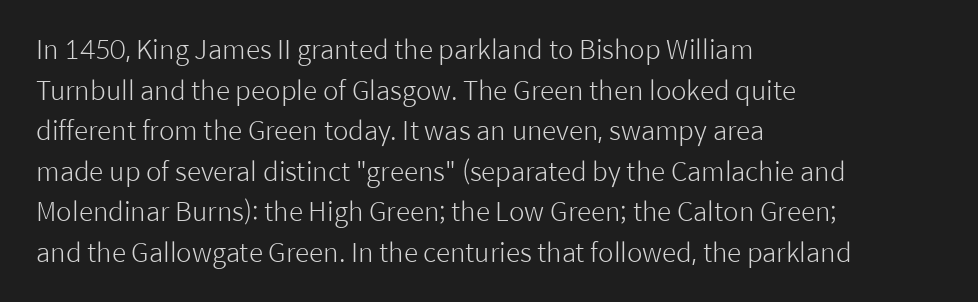
Q: Is the text bold? A: No.
Q: Is the text italic (slanted)? A: No, it is upright.
Q: Is the text underlined? A: No.
Q: How is the paragraph aligned? A: Left-aligned.
Q: Is the spacing between letters normal or unusually wide? A: Normal.
Q: Is the spacing between lines tight, normal or loose? A: Normal.
